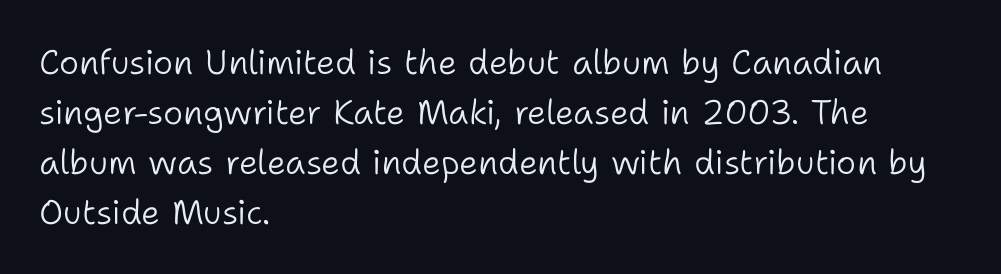
The image shows 34 px light sans-serif type, upright; set left-aligned, normal line spacing (1.47x), normal letter spacing, not underlined; low stroke contrast and a medium x-height.
